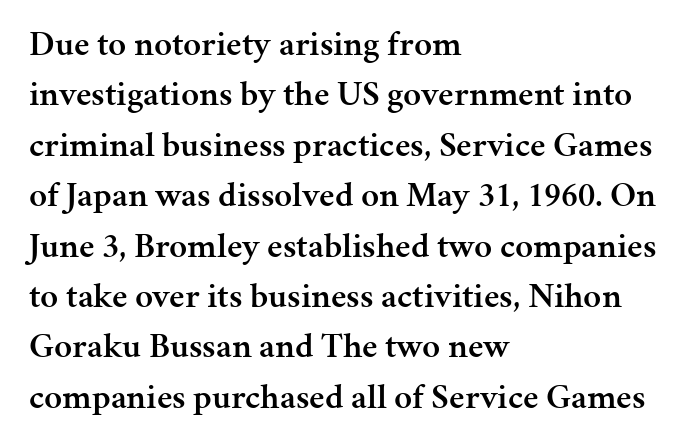
Q: Is the text bold? A: Semi-bold.
Q: Is the text italic (slanted)? A: No, it is upright.
Q: Is the typeface a serif or a sans-serif typeface? A: Serif.
Q: Is the text underlined? A: No.
Q: How is the paragraph aligned? A: Left-aligned.
Q: Is the spacing between letters normal or unusually wide? A: Normal.
Q: Is the spacing between lines tight, normal or loose? A: Normal.
Q: Width (condensed, normal, or wide)? A: Normal.
Q: Stroke contrast? A: Medium.
Q: x-height? A: Medium.
Q: Monospaced? A: No.
